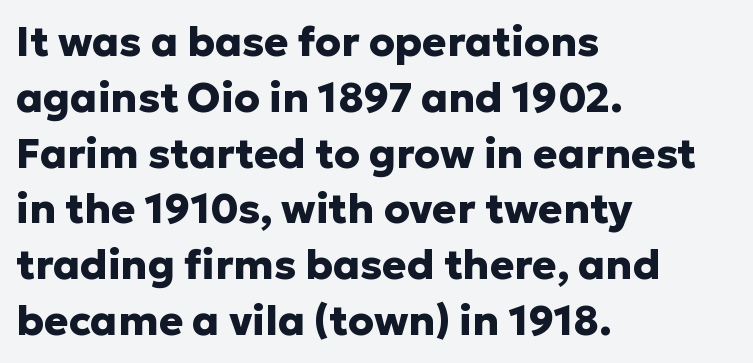
Q: Is the text bold? A: Yes.
Q: Is the text italic (slanted)? A: No, it is upright.
Q: Is the typeface a serif or a sans-serif typeface? A: Sans-serif.
Q: Is the text underlined? A: No.
Q: How is the paragraph aligned? A: Left-aligned.
Q: Is the spacing between letters normal or unusually wide? A: Normal.
Q: Is the spacing between lines tight, normal or loose? A: Normal.
Q: Width (condensed, normal, or wide)? A: Normal.
Q: Stroke contrast? A: Low.
Q: x-height? A: Medium.
Q: Monospaced? A: No.
